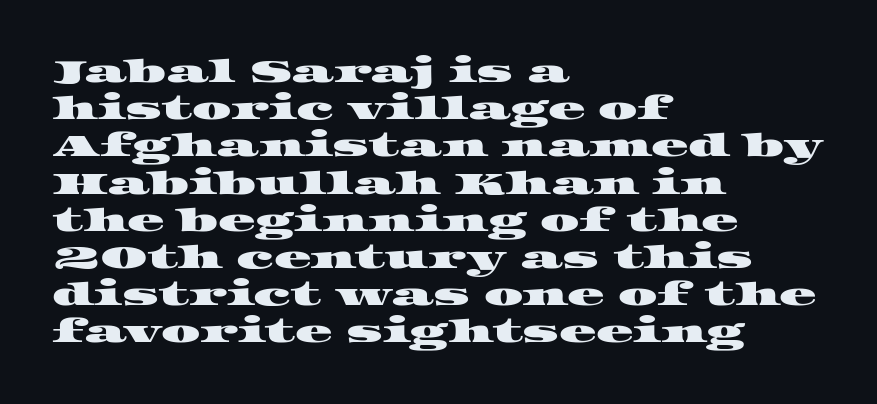
The image shows 31 px wide serif type; set left-aligned, line spacing 1.2x, normal letter spacing, not underlined; high stroke contrast and a large x-height.
